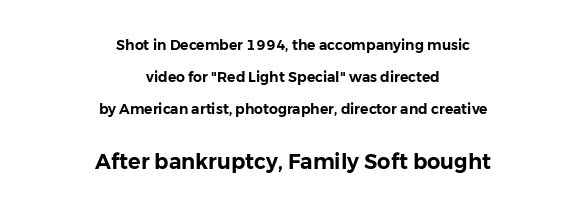
{"italic": "no", "underline": "no", "align": "center", "line_spacing": "loose", "line_spacing_ratio": 2.27, "letter_spacing": "normal", "letter_spacing_em": 0.0, "larger_block": "second", "size_ratio": 1.5, "glyph_px": 21}
